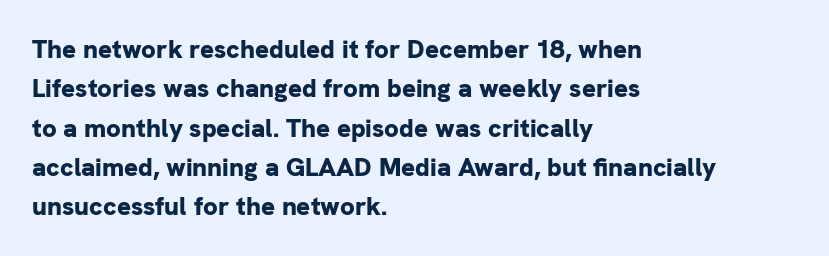
{"italic": "no", "bold": "yes", "underline": "no", "align": "left", "line_spacing": "normal", "line_spacing_ratio": 1.51, "letter_spacing": "normal", "letter_spacing_em": 0.0, "glyph_px": 26}
